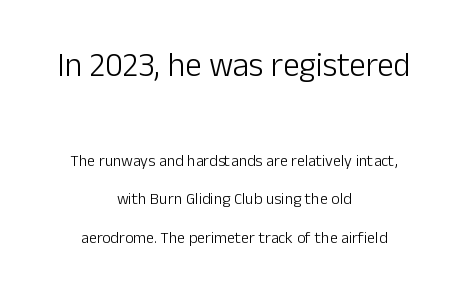
Centered paragraph, ragged on both sides. A typesetter would call this leading open, well beyond the default. A typesetter would label this face a sans. Typesetter's note — upper block bumped up in size, lower block left smaller.
